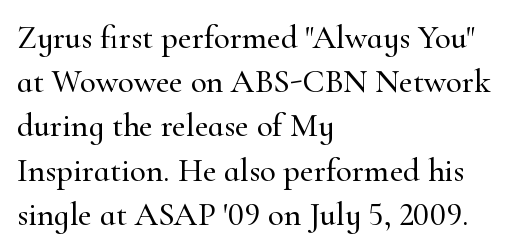
The image shows 33 px serif type, upright; set left-aligned, normal line spacing (1.34x), normal letter spacing, not underlined; high stroke contrast and a small x-height.
